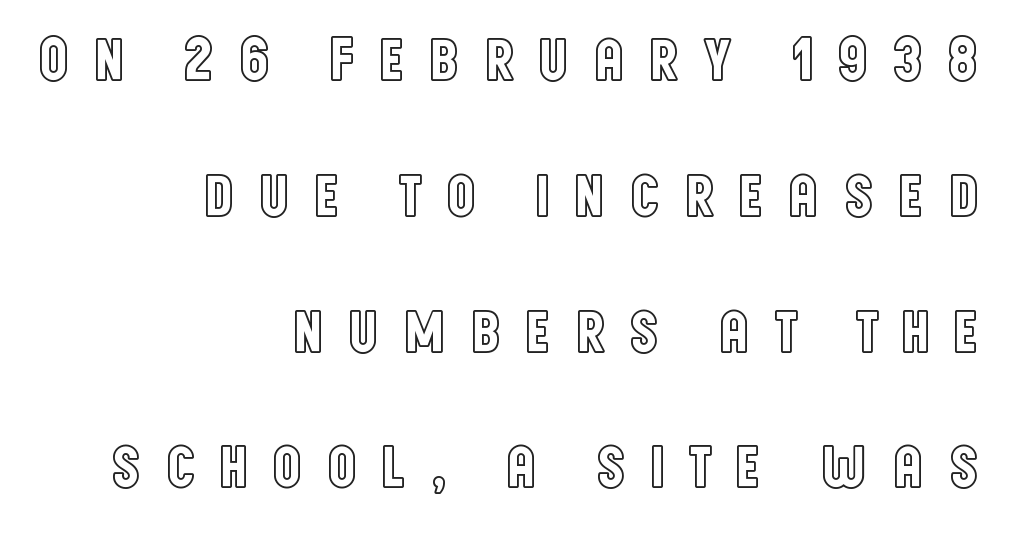
The image shows 62 px condensed type, upright; set right-aligned, loose line spacing (2.19x), unusually wide letter spacing (+0.35 em), not underlined; a large x-height.
